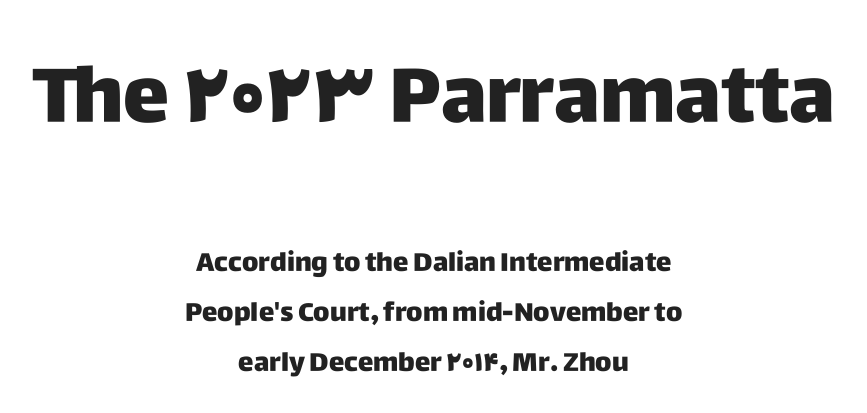
The image shows 78 px sans-serif type, upright; set centered, loose line spacing (1.91x), normal letter spacing, not underlined; the first (top) block is 3.0x larger; low stroke contrast and a large x-height.
